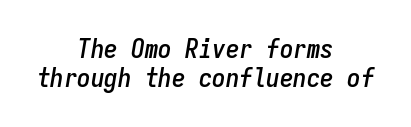
The image shows 27 px text type, italic (leaning right); set centered, tight line spacing (1.08x), normal letter spacing, not underlined.
